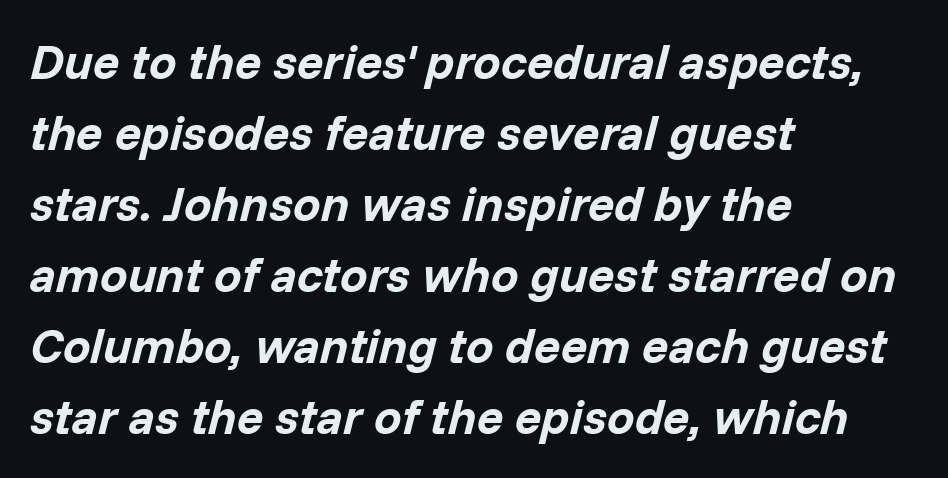
The text carries the slant typical of an italic or oblique font. Each letter keeps its own natural width here, so spacing adapts to shape. Alignment: flush left. Bold? Absolutely — the strokes are thick and heavy. The rendering uses a moderate line-height, typical for paragraphs.
